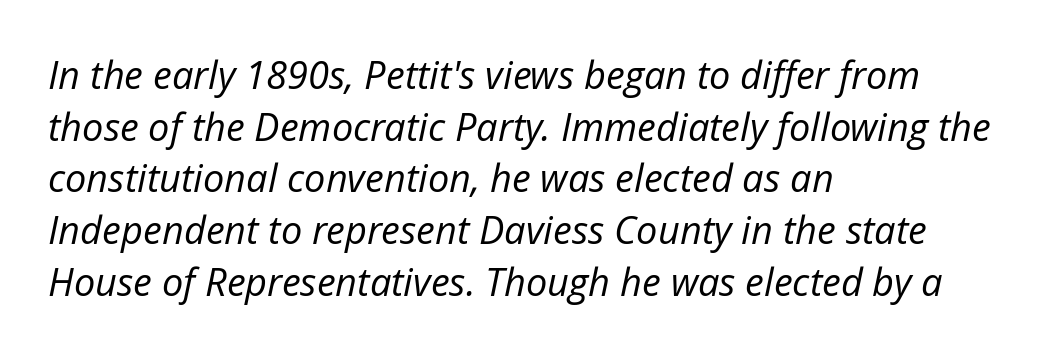
{"italic": "yes", "lean": "right", "slant_degrees": 12, "bold": "no", "weight": "regular", "width": "normal", "stroke_contrast": "low", "x_height": "medium", "monospaced": "no", "underline": "no", "align": "left", "line_spacing": "normal", "line_spacing_ratio": 1.36, "letter_spacing": "normal", "letter_spacing_em": 0.0, "glyph_px": 38}
